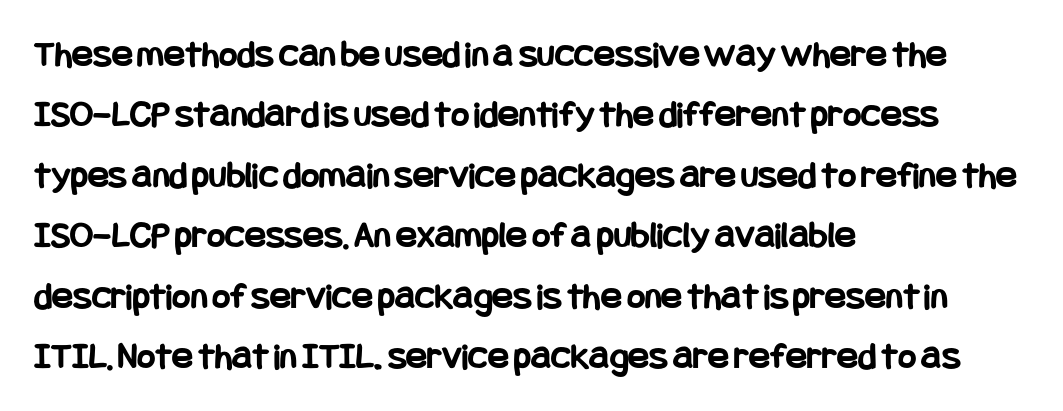
{"serif": "no", "italic": "no", "bold": "yes", "weight": "bold", "width": "condensed", "stroke_contrast": "low", "x_height": "large", "underline": "no", "align": "left", "line_spacing": "normal", "line_spacing_ratio": 1.55, "letter_spacing": "normal", "letter_spacing_em": 0.0, "glyph_px": 39}
